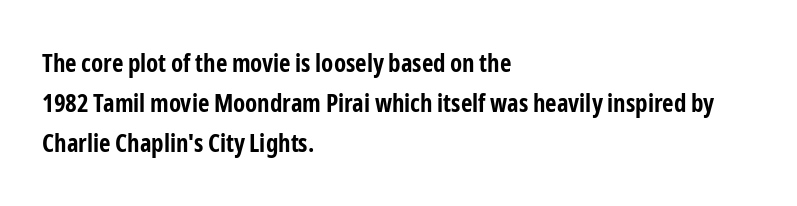
{"italic": "no", "bold": "yes", "underline": "no", "align": "left", "line_spacing": "normal", "line_spacing_ratio": 1.6, "letter_spacing": "normal", "letter_spacing_em": 0.0, "glyph_px": 25}
